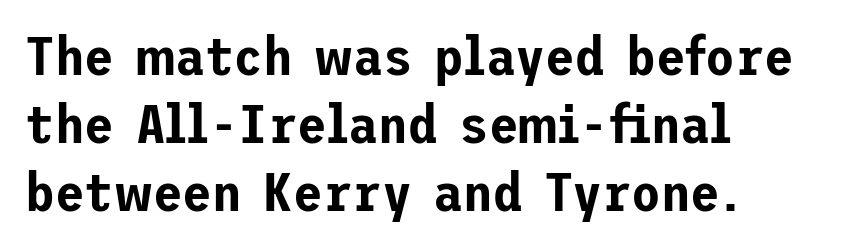
The rendering anchors every line to the left-hand side. Look at the bottom of the vertical strokes: they stop flat, with no serifs. The passage shown stacks its lines at a standard gap. Unlike italic type, these characters show no tilt at all. Bare-footed words on every line. The face used here is rendered with its standard letterfit.
